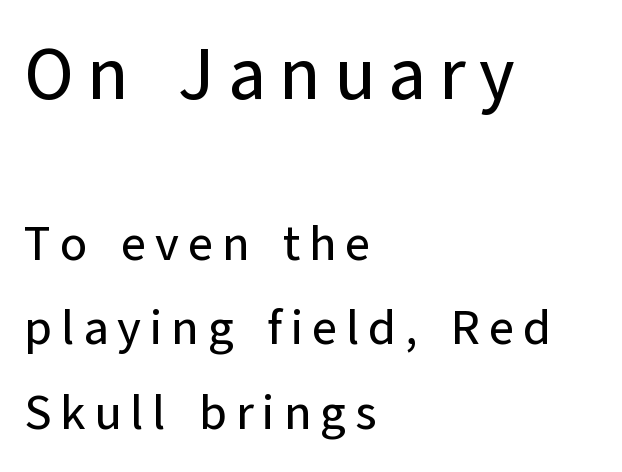
{"serif": "no", "italic": "no", "width": "normal", "stroke_contrast": "low", "x_height": "medium", "monospaced": "no", "underline": "no", "align": "left", "line_spacing_ratio": 1.73, "larger_block": "first", "size_ratio": 1.49, "glyph_px": 73}
